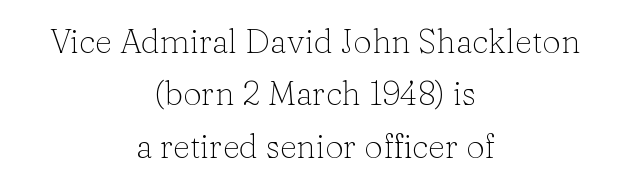
The passage shown is typed in a proportional face where columns would drift. Anything drawn beneath the words? Only blank space. Posture: vertical. A student would call this center alignment; a typographer would say set centered. The rows are spaced the way most documents space them. Observe the ordinary spacing: letters are neighbours, not strangers.
